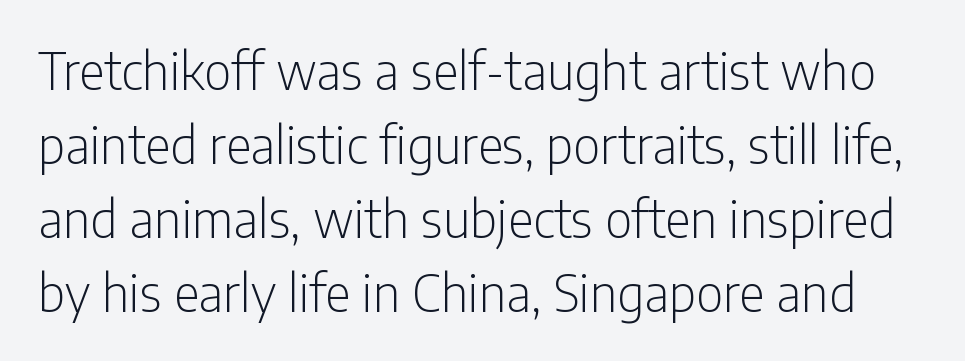
{"serif": "no", "italic": "no", "bold": "no", "weight": "light", "width": "condensed", "stroke_contrast": "low", "x_height": "medium", "monospaced": "no", "underline": "no", "line_spacing": "normal", "line_spacing_ratio": 1.48, "letter_spacing": "normal", "letter_spacing_em": 0.0, "glyph_px": 50}
